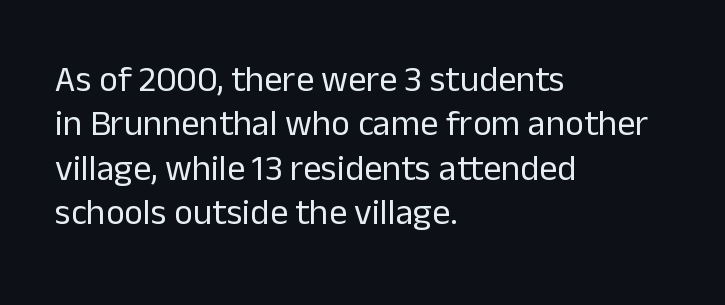
Q: Is the text bold? A: No.
Q: Is the text italic (slanted)? A: No, it is upright.
Q: Is the typeface a serif or a sans-serif typeface? A: Sans-serif.
Q: Is the text underlined? A: No.
Q: How is the paragraph aligned? A: Left-aligned.
Q: Is the spacing between letters normal or unusually wide? A: Normal.
Q: Width (condensed, normal, or wide)? A: Normal.
Q: Stroke contrast? A: Low.
Q: x-height? A: Medium.
Q: Monospaced? A: No.
